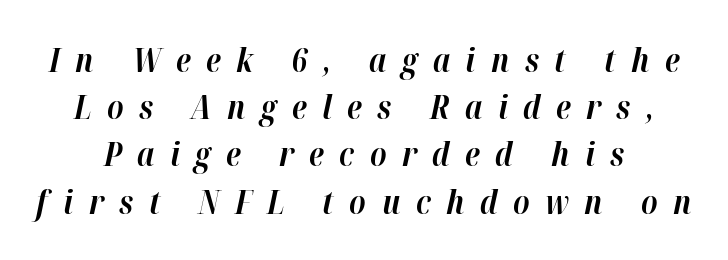
What stands out about the letter spacing? Its width — letters are far apart. It's the slanting kind of type. The face used here is proportionally spaced, like ordinary book or web type. Stroke thickness is high; the sample reads as a true bold.
